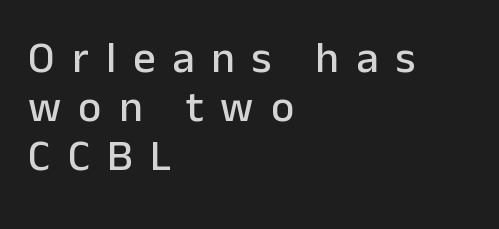
The image shows 44 px sans-serif type, upright; set left-aligned, tight line spacing (1.11x), unusually wide letter spacing (+0.39 em), not underlined; low stroke contrast and a medium x-height.
